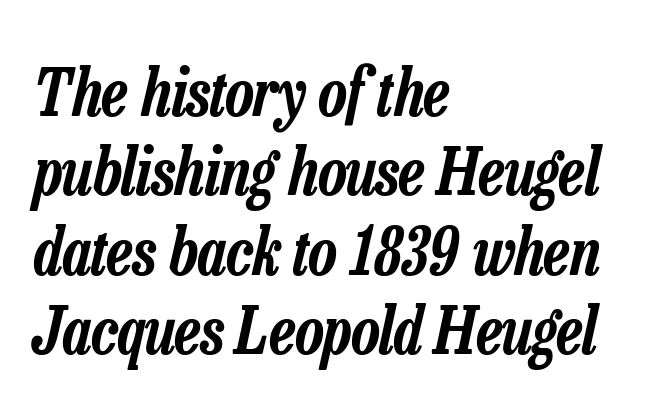
The baseline area is clear. The rendering applies a slant to the glyphs. The paragraph has a hard left edge and a soft right edge. In terms of letterspacing, this is plain default setting.
